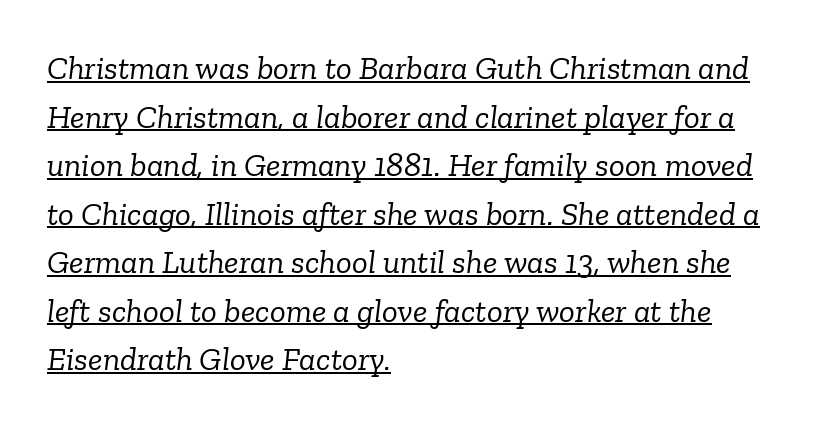
The image shows 33 px light serif type, italic (leaning right); set left-aligned, normal line spacing (1.47x), normal letter spacing, underlined; low stroke contrast and a medium x-height.
